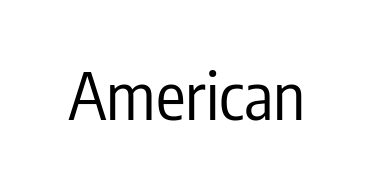
The image shows 66 px regular-weight, condensed sans-serif type, upright; set normal letter spacing, not underlined; low stroke contrast and a medium x-height.
